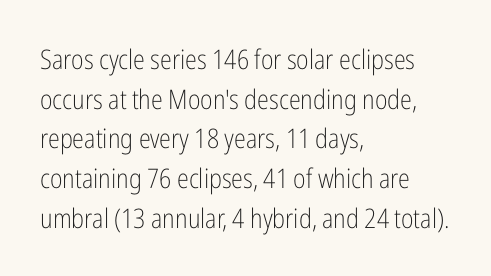
{"italic": "no", "bold": "no", "underline": "no", "align": "left", "line_spacing": "normal", "line_spacing_ratio": 1.47, "letter_spacing": "normal", "letter_spacing_em": 0.0, "glyph_px": 27}
